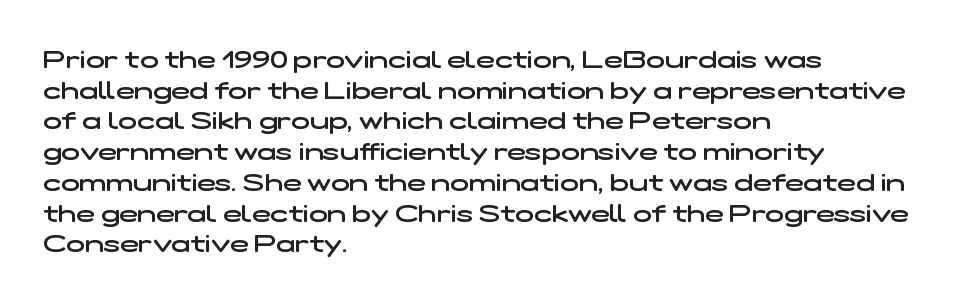
The image shows 25 px text type; set left-aligned, line spacing 1.23x, normal letter spacing, not underlined.
